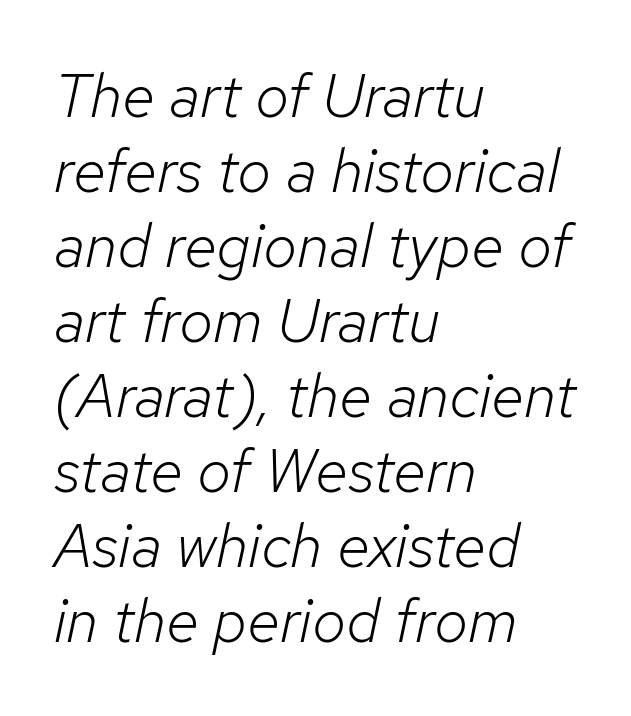
Q: Is the text bold? A: No.
Q: Is the text italic (slanted)? A: Yes, it leans right by about 12 degrees.
Q: Is the text underlined? A: No.
Q: How is the paragraph aligned? A: Left-aligned.
Q: Is the spacing between letters normal or unusually wide? A: Normal.
Q: Width (condensed, normal, or wide)? A: Normal.
Q: Stroke contrast? A: Low.
Q: x-height? A: Medium.
Q: Monospaced? A: No.
